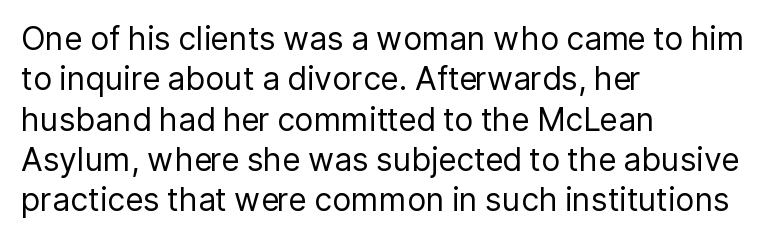
The image shows 32 px regular-weight sans-serif type, upright; set left-aligned, normal line spacing (1.26x), normal letter spacing, not underlined; low stroke contrast and a medium x-height.
